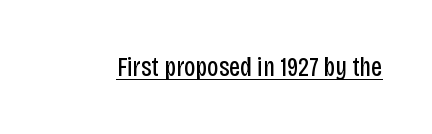
The image shows 27 px text type, upright; set normal letter spacing, underlined.
